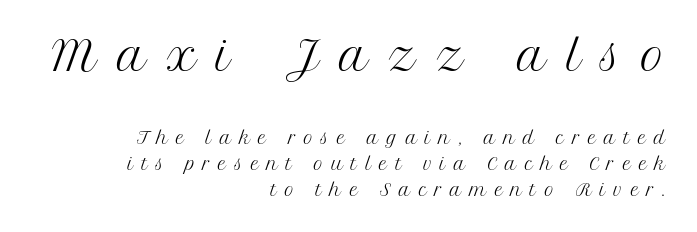
The image shows 40 px regular-weight type; set right-aligned, normal line spacing (1.62x), unusually wide letter spacing (+0.5 em), not underlined; the first (top) block is 2.5x larger; medium stroke contrast and a medium x-height.
